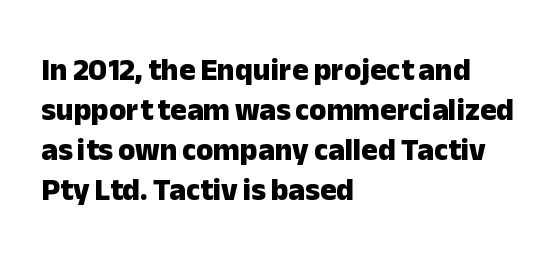
Are there feet on the stems? There aren't — it's a sans. Every row of glyphs begins at an identical x-position on the left. Nobody touched the tracking dial on this one. The letters are bold, with thick, heavy strokes.
